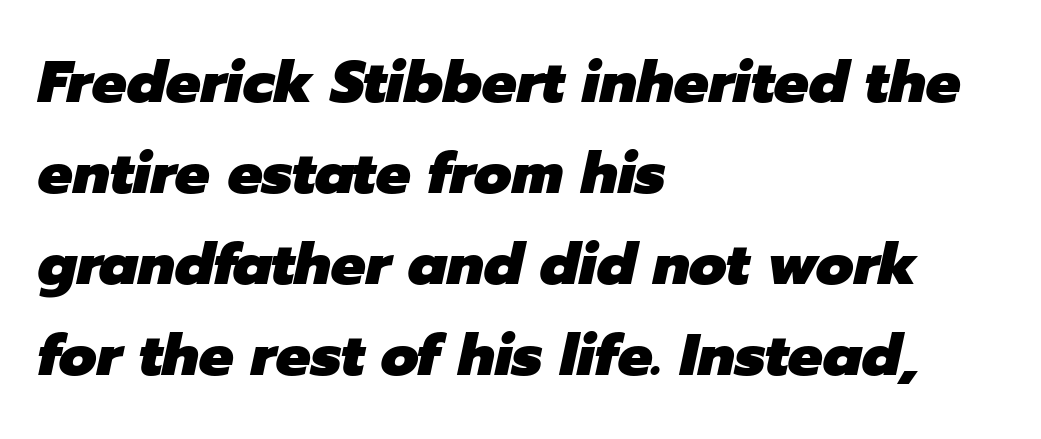
Q: Is the text bold? A: Yes.
Q: Is the text italic (slanted)? A: Yes, it leans right by about 12 degrees.
Q: Is the text underlined? A: No.
Q: How is the paragraph aligned? A: Left-aligned.
Q: Is the spacing between letters normal or unusually wide? A: Normal.
Q: Is the spacing between lines tight, normal or loose? A: Normal.
Q: Width (condensed, normal, or wide)? A: Normal.
Q: Stroke contrast? A: Low.
Q: x-height? A: Medium.
Q: Monospaced? A: No.
